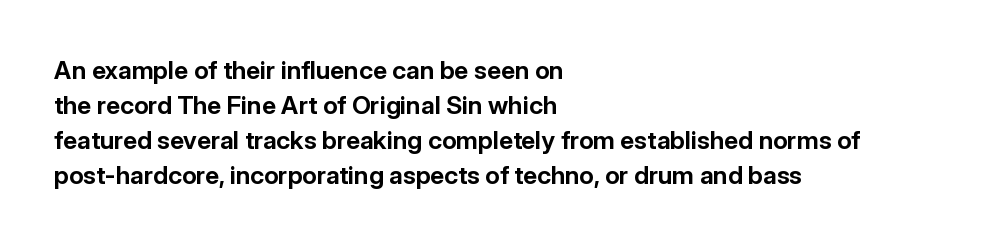
Q: Is the text bold? A: Yes.
Q: Is the text italic (slanted)? A: No, it is upright.
Q: Is the text underlined? A: No.
Q: How is the paragraph aligned? A: Left-aligned.
Q: Is the spacing between letters normal or unusually wide? A: Normal.
Q: Is the spacing between lines tight, normal or loose? A: Normal.
